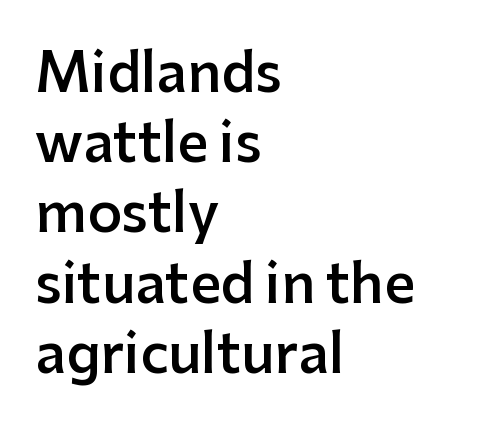
The image shows 54 px semibold sans-serif type, upright; set left-aligned, normal line spacing (1.3x), normal letter spacing, not underlined; low stroke contrast and a medium x-height.
